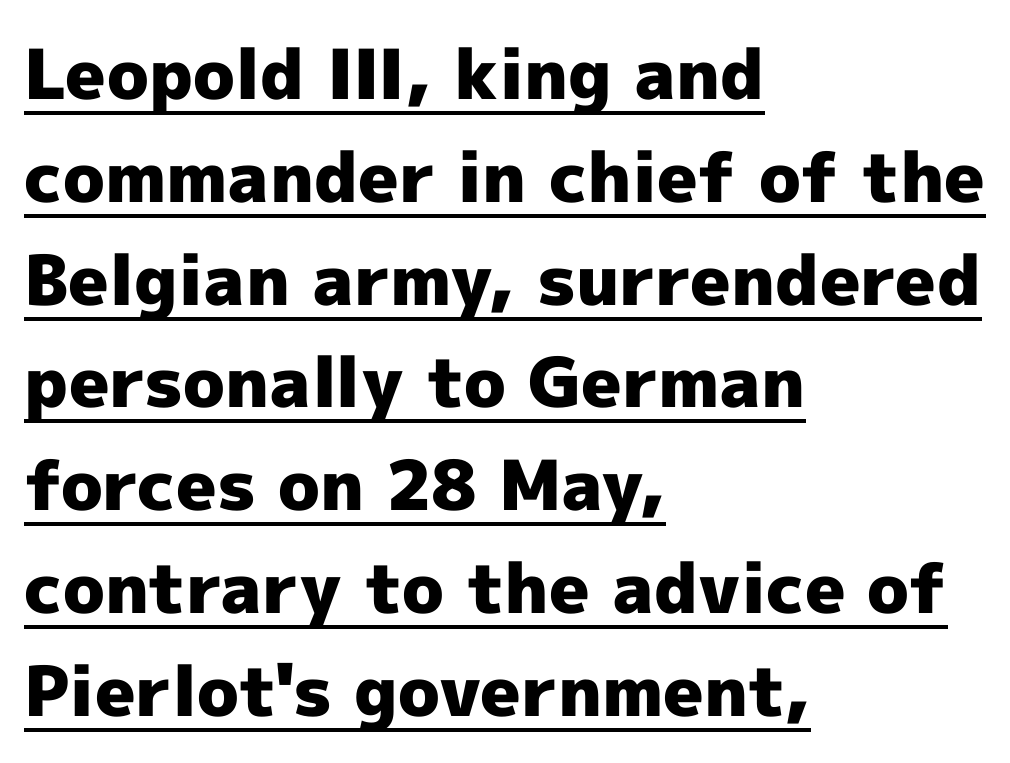
The image shows 69 px heavy sans-serif type, upright; set left-aligned, normal line spacing (1.49x), normal letter spacing, underlined; a medium x-height.
